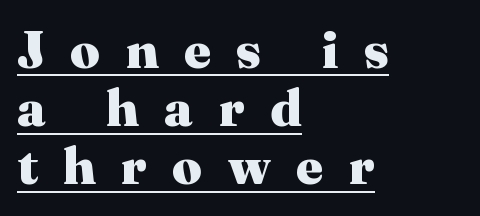
The face used here appears with an underline applied. This sample uses an upright cut, with every glyph sitting square on the baseline. The gaps between neighbouring characters are conspicuously large. The leading is snug, giving the passage a crowded texture.
